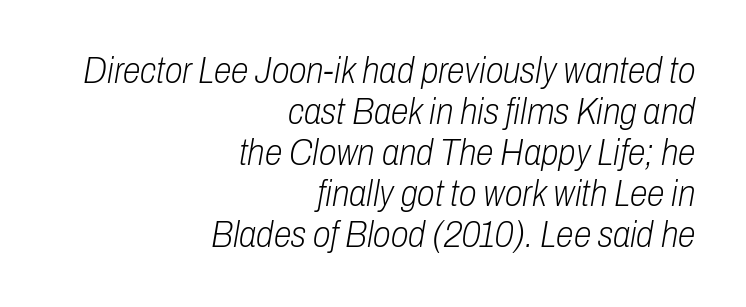
Compared with ordinary roman type, these characters are visibly tilted. The words here are not underlined. There is no visible air inserted between adjacent glyphs. A typesetter would call this leading minimal, almost set solid. Stems and bowls with no extra thickness — not bold. Leftover space on each line is placed entirely before the opening word.
